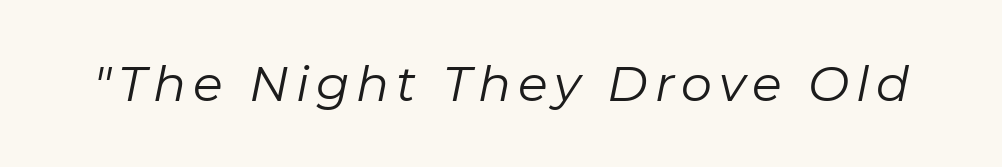
Nobody drew a line under any word here. The face looks like a standard text weight, possibly lighter. Looks like regular typesetting: each glyph gets only the width it needs. The lettering tilts uniformly, giving the passage an italic look.
